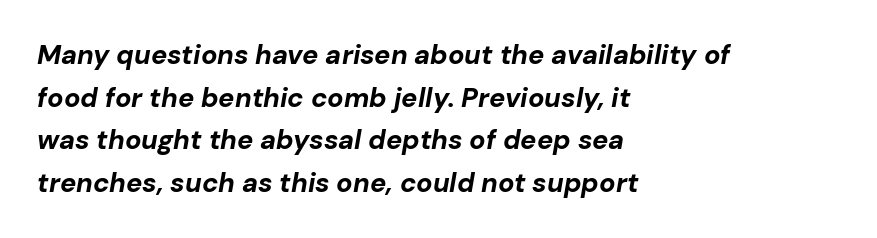
Stroke thickness is high; the sample reads as a true bold. This block has exactly the height ordinary leading produces. The line texture is even and compact thanks to regular tracking. Any mark beneath the type? The region is blank.
